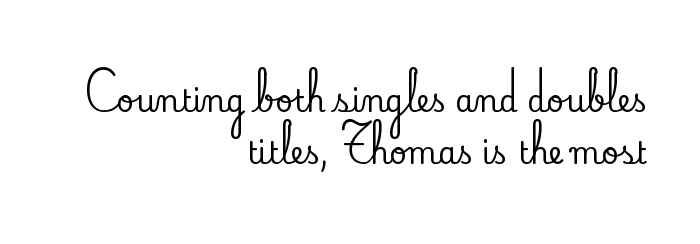
Q: Is the text italic (slanted)? A: No, it is upright.
Q: Is the typeface a serif or a sans-serif typeface? A: Serif.
Q: Is the text underlined? A: No.
Q: How is the paragraph aligned? A: Right-aligned.
Q: Is the spacing between letters normal or unusually wide? A: Normal.
Q: Width (condensed, normal, or wide)? A: Normal.
Q: Stroke contrast? A: Low.
Q: x-height? A: Small.
Q: Monospaced? A: No.
